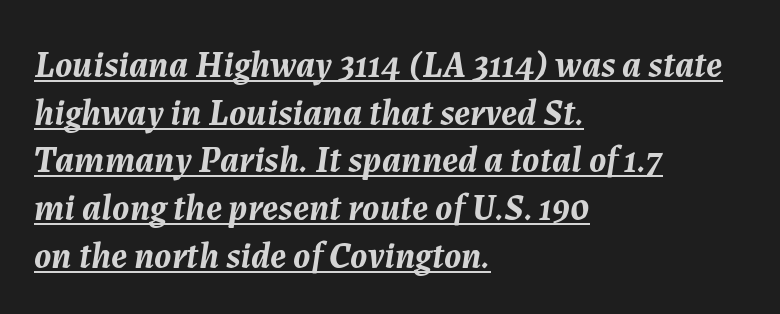
Varying glyph widths throughout — classic text-font behaviour. As a designer I'd log this as weight 700, bold. The typesetter chose a ragged-right arrangement here. Compared with undecorated copy, this sample adds a rule below the words. In terms of letterspacing, this is plain default setting. The rendering applies a slant to the glyphs.
